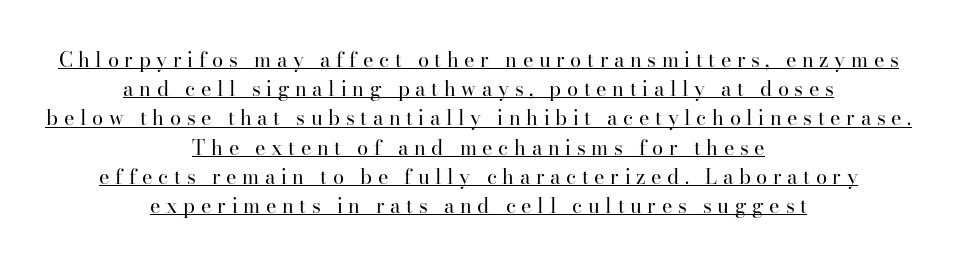
The image shows 20 px text type, upright; set centered, normal line spacing (1.46x), unusually wide letter spacing (+0.28 em), underlined.
